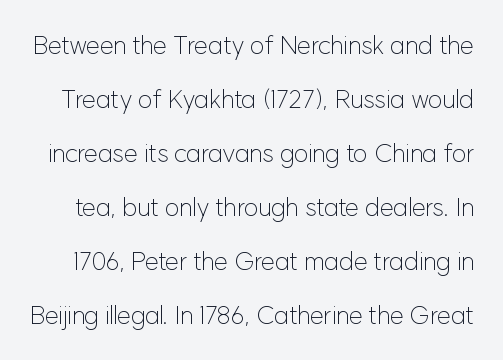
The image shows 25 px text type, upright; set loose line spacing (2.16x), normal letter spacing, not underlined.
